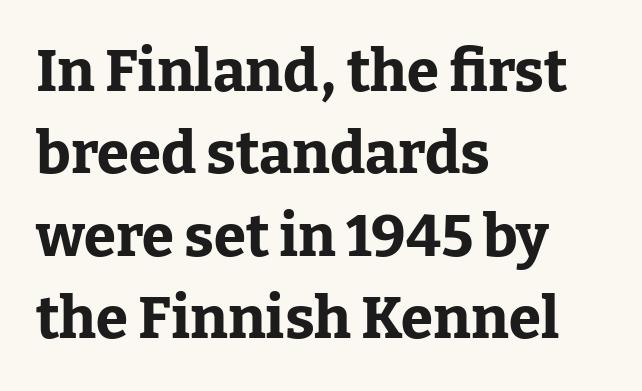
The image shows 58 px bold serif type, upright; set left-aligned, normal line spacing (1.42x), normal letter spacing, not underlined; low stroke contrast and a medium x-height.
